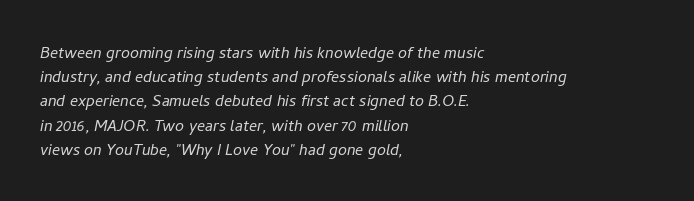
Q: Is the text bold? A: No.
Q: Is the text italic (slanted)? A: Yes, it leans right by about 11 degrees.
Q: Is the text underlined? A: No.
Q: How is the paragraph aligned? A: Left-aligned.
Q: Is the spacing between letters normal or unusually wide? A: Normal.
